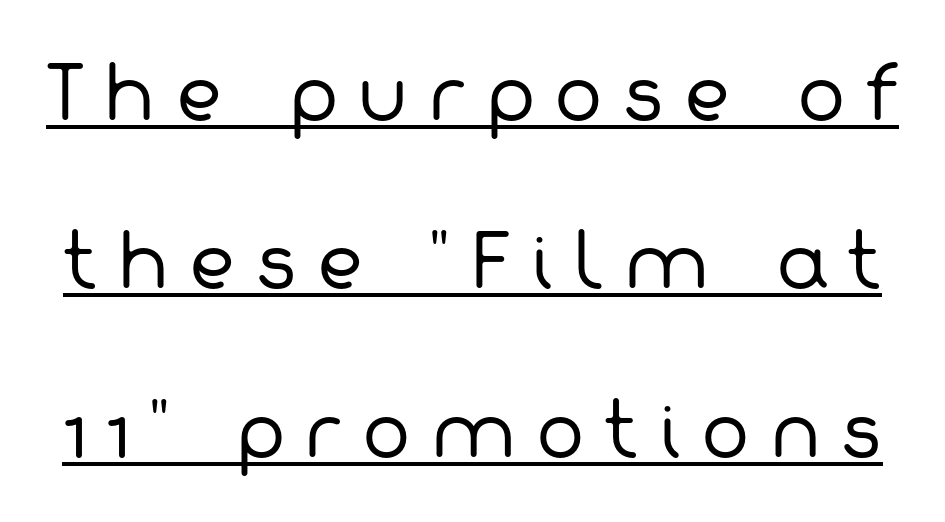
{"serif": "no", "bold": "no", "weight": "regular", "width": "normal", "stroke_contrast": "low", "x_height": "medium", "monospaced": "no", "underline": "yes", "line_spacing": "loose", "line_spacing_ratio": 2.34, "letter_spacing": "wide", "letter_spacing_em": 0.28, "glyph_px": 72}
